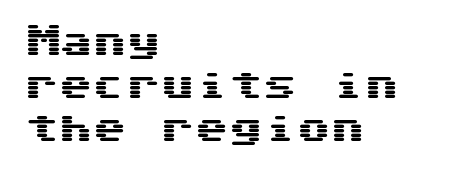
The image shows 34 px wide sans-serif type, upright, monospaced; set left-aligned, normal line spacing (1.26x), normal letter spacing, not underlined; medium stroke contrast and a medium x-height.
